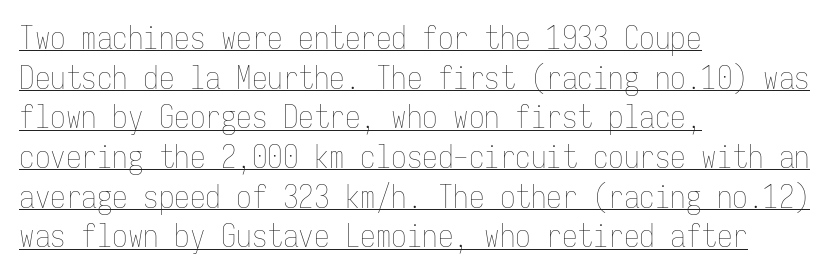
The image shows 31 px thin, condensed type, upright, monospaced; set left-aligned, normal line spacing (1.28x), normal letter spacing, underlined; low stroke contrast and a medium x-height.
